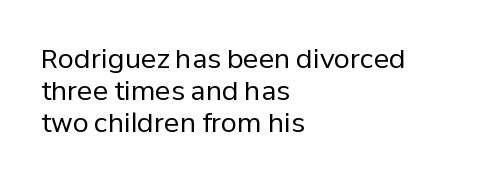
{"italic": "no", "bold": "no", "underline": "no", "align": "left", "line_spacing_ratio": 1.23, "letter_spacing": "normal", "letter_spacing_em": 0.0, "glyph_px": 26}
